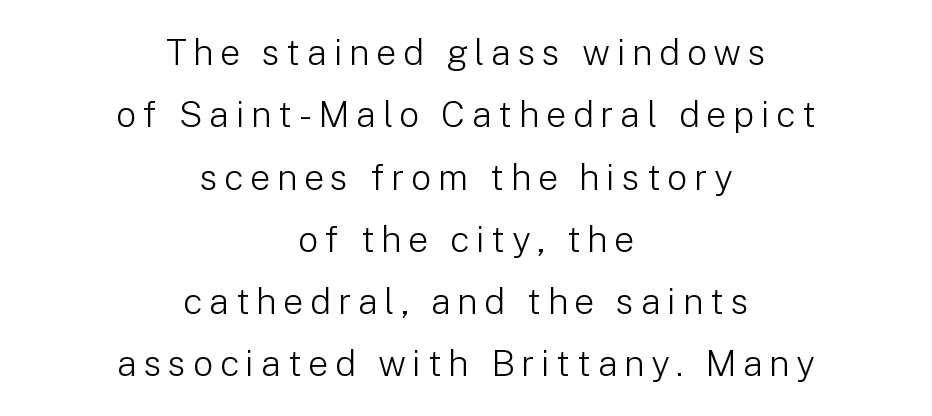
{"serif": "no", "italic": "no", "bold": "no", "weight": "light", "width": "normal", "stroke_contrast": "low", "x_height": "medium", "monospaced": "no", "underline": "no", "align": "center", "line_spacing_ratio": 1.73, "glyph_px": 36}
